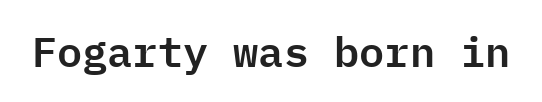
Q: Is the text italic (slanted)? A: No, it is upright.
Q: Is the typeface a serif or a sans-serif typeface? A: Sans-serif.
Q: Is the text underlined? A: No.
Q: Is the spacing between letters normal or unusually wide? A: Normal.
Q: Width (condensed, normal, or wide)? A: Normal.
Q: Stroke contrast? A: Low.
Q: x-height? A: Medium.
Q: Monospaced? A: Yes.
